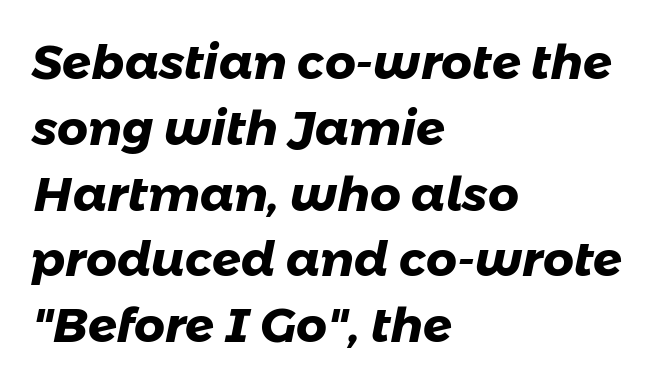
Is the block centered? No — it sits flush against the left margin. Is the letter spacing exaggerated? No — it looks like the ordinary default. Think of a printed novel: that variable character pitch is what you see here. The baseline area is clear.
